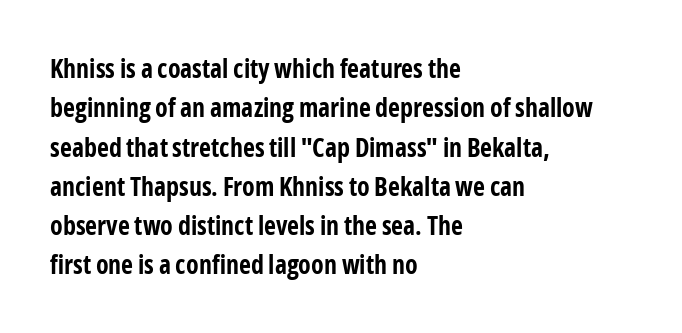
Q: Is the text bold? A: Yes.
Q: Is the text italic (slanted)? A: No, it is upright.
Q: Is the text underlined? A: No.
Q: How is the paragraph aligned? A: Left-aligned.
Q: Is the spacing between letters normal or unusually wide? A: Normal.
Q: Is the spacing between lines tight, normal or loose? A: Normal.
